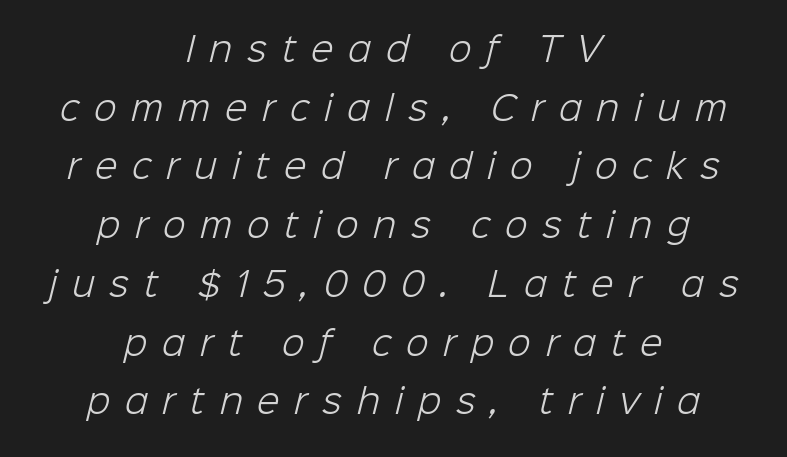
Q: Is the text bold? A: No.
Q: Is the typeface a serif or a sans-serif typeface? A: Sans-serif.
Q: Is the text underlined? A: No.
Q: How is the paragraph aligned? A: Centered.
Q: Is the spacing between letters normal or unusually wide? A: Unusually wide.
Q: Width (condensed, normal, or wide)? A: Normal.
Q: Stroke contrast? A: Low.
Q: x-height? A: Medium.
Q: Monospaced? A: No.
